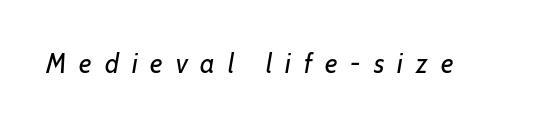
Designer's note — italics engaged. Check under the words: just untouched page. The weight would be labelled regular, book, light, or lighter still. The horizontal fit of the characters is loose and conspicuously gappy.
